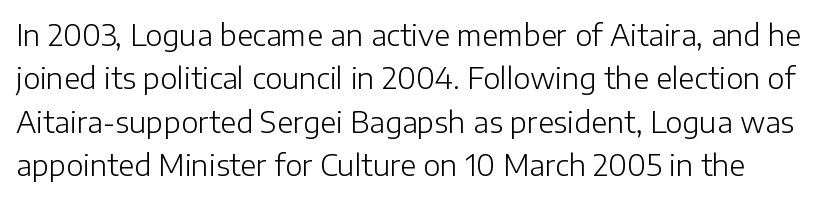
Q: Is the text bold? A: No.
Q: Is the text italic (slanted)? A: No, it is upright.
Q: Is the typeface a serif or a sans-serif typeface? A: Sans-serif.
Q: Is the text underlined? A: No.
Q: Is the spacing between letters normal or unusually wide? A: Normal.
Q: Is the spacing between lines tight, normal or loose? A: Normal.
Q: Width (condensed, normal, or wide)? A: Normal.
Q: Stroke contrast? A: Low.
Q: x-height? A: Medium.
Q: Monospaced? A: No.
